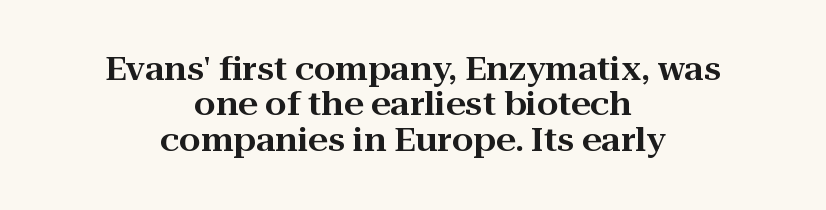
The image shows 31 px wide serif type, upright; set centered, tight line spacing (1.14x), normal letter spacing, not underlined; high stroke contrast and a medium x-height.
